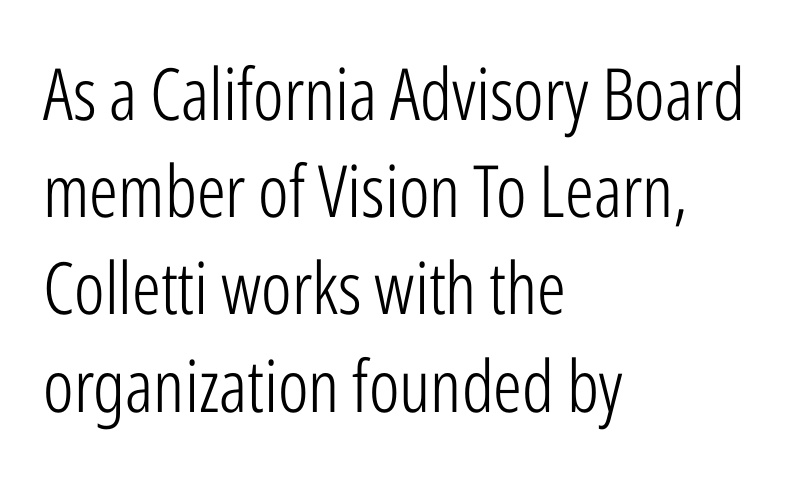
The rendering uses natural spacing where letterforms have individual widths. Weight: not bold — regular or lighter. Look at the bottom of the vertical strokes: they stop flat, with no serifs. Rendered with straight, roman letterforms. Nobody touched the tracking dial on this one.
